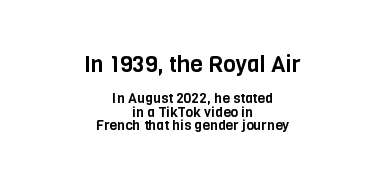
Q: Is the text italic (slanted)? A: No, it is upright.
Q: Is the text underlined? A: No.
Q: How is the paragraph aligned? A: Centered.
Q: Is the spacing between letters normal or unusually wide? A: Normal.
Q: Is the spacing between lines tight, normal or loose? A: Tight.
Q: Which block of text is set in a larger size, the first (top) or the second (bottom)? A: The first (top) one.
